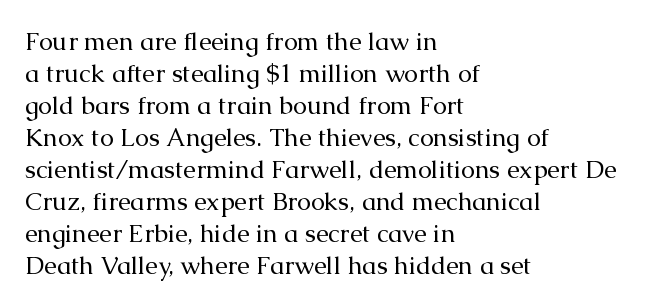
Q: Is the text bold? A: No.
Q: Is the text italic (slanted)? A: No, it is upright.
Q: Is the text underlined? A: No.
Q: How is the paragraph aligned? A: Left-aligned.
Q: Is the spacing between letters normal or unusually wide? A: Normal.
Q: Is the spacing between lines tight, normal or loose? A: Normal.
